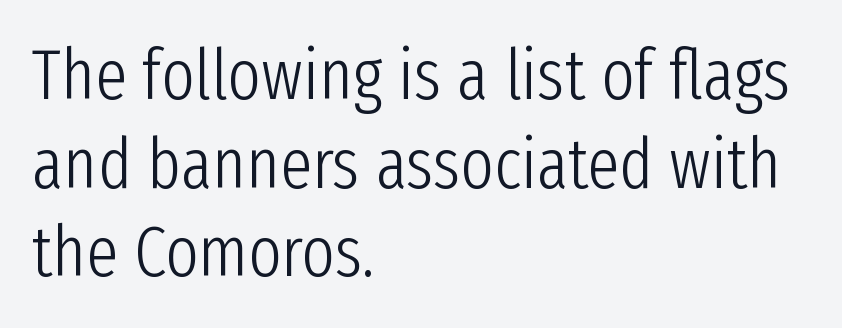
Unbolded letterforms with no extra heft. The typeface chosen for these lines omits serifs. Vertically, the passage feels balanced, rows spaced as you'd expect. Decoration check: the copy has no underline.
